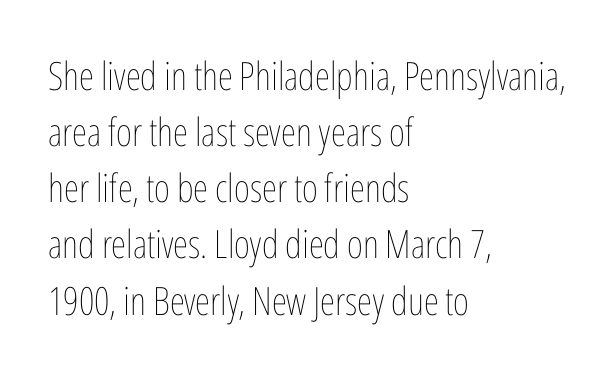
This reads as an unemphasized weight, regular at the heaviest. A student would call this left alignment; a typographer would say flush left, rag right. Tall strokes in this sample are plumb rather than angled. Check the space under the baseline: it is left empty. These lines are rendered in a variable-pitch font.
